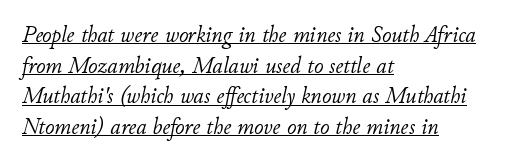
In terms of letterspacing, this is plain default setting. Is there an underline? Yes — a line sits under the letters. Looking at the ascenders, they clearly lean. All the whitespace from short lines collects on the right. The block of text has a typical density, with ordinary space between rows.
